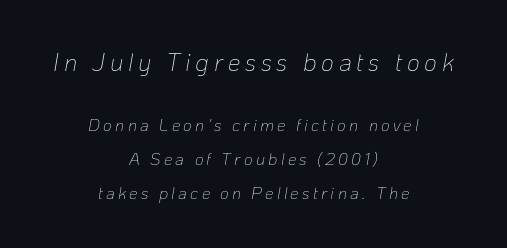
The glyphs look as if they've been sheared to an angle. Plain, unruled lines of type. If you folded the block vertically in half, each line would mirror itself in length. Compare the two chunks: the upper has the greater cap height.
